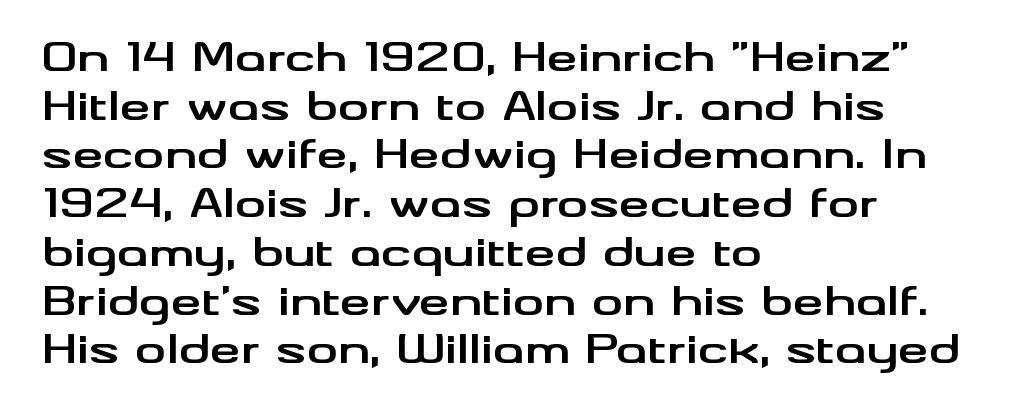
Classification — sans serif. The horizontal fit of the characters is conventional and even. Horizontal bands of white between lines are of average thickness. Check under the words: just untouched page. Character widths vary here, with narrow letters taking less room than wide ones.
